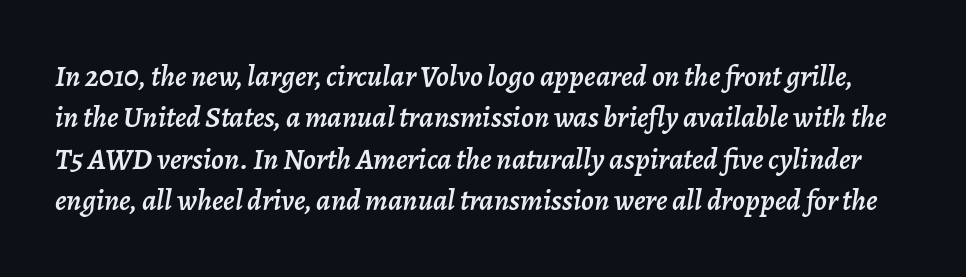
{"italic": "yes", "lean": "right", "slant_degrees": 7, "width": "normal", "stroke_contrast": "low", "x_height": "medium", "monospaced": "no", "underline": "no", "line_spacing": "normal", "line_spacing_ratio": 1.38, "letter_spacing": "normal", "letter_spacing_em": 0.0, "glyph_px": 30}
